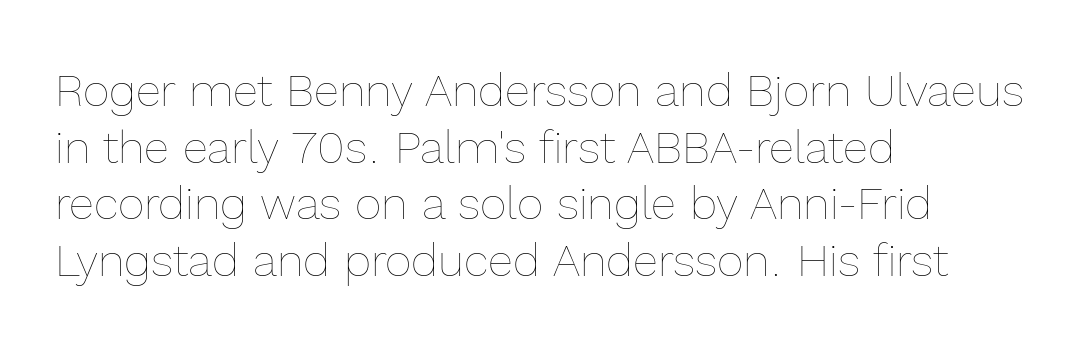
{"italic": "no", "bold": "no", "weight": "thin", "width": "normal", "x_height": "medium", "monospaced": "no", "underline": "no", "align": "left", "line_spacing_ratio": 1.23, "letter_spacing": "normal", "letter_spacing_em": 0.0, "glyph_px": 46}
